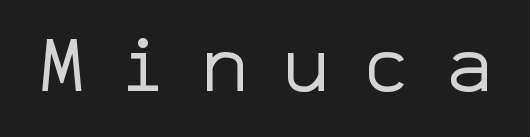
Q: Is the text bold? A: No.
Q: Is the text italic (slanted)? A: No, it is upright.
Q: Is the typeface a serif or a sans-serif typeface? A: Sans-serif.
Q: Is the text underlined? A: No.
Q: Is the spacing between letters normal or unusually wide? A: Unusually wide.
Q: Width (condensed, normal, or wide)? A: Normal.
Q: Stroke contrast? A: Low.
Q: x-height? A: Medium.
Q: Monospaced? A: Yes.
